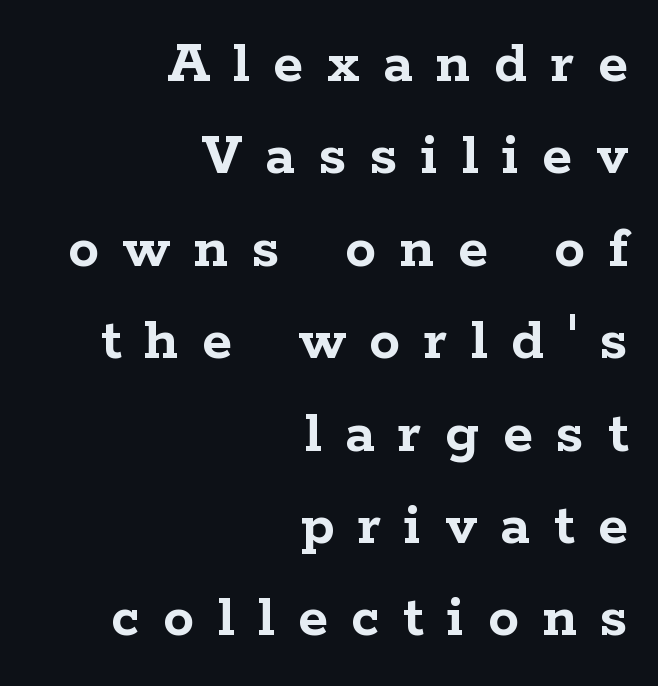
{"serif": "yes", "italic": "no", "bold": "yes", "weight": "semibold", "width": "wide", "stroke_contrast": "low", "x_height": "medium", "monospaced": "no", "underline": "no", "align": "right", "line_spacing": "normal", "line_spacing_ratio": 1.49, "letter_spacing": "wide", "letter_spacing_em": 0.38, "glyph_px": 62}
